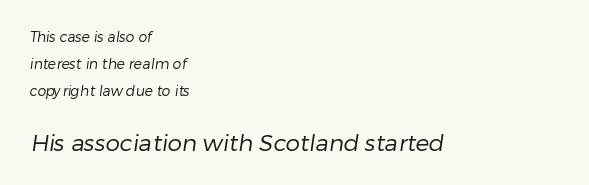
{"bold": "no", "underline": "no", "align": "left", "line_spacing": "loose", "line_spacing_ratio": 1.94, "letter_spacing": "normal", "letter_spacing_em": 0.0, "larger_block": "second", "size_ratio": 1.64, "glyph_px": 23}
